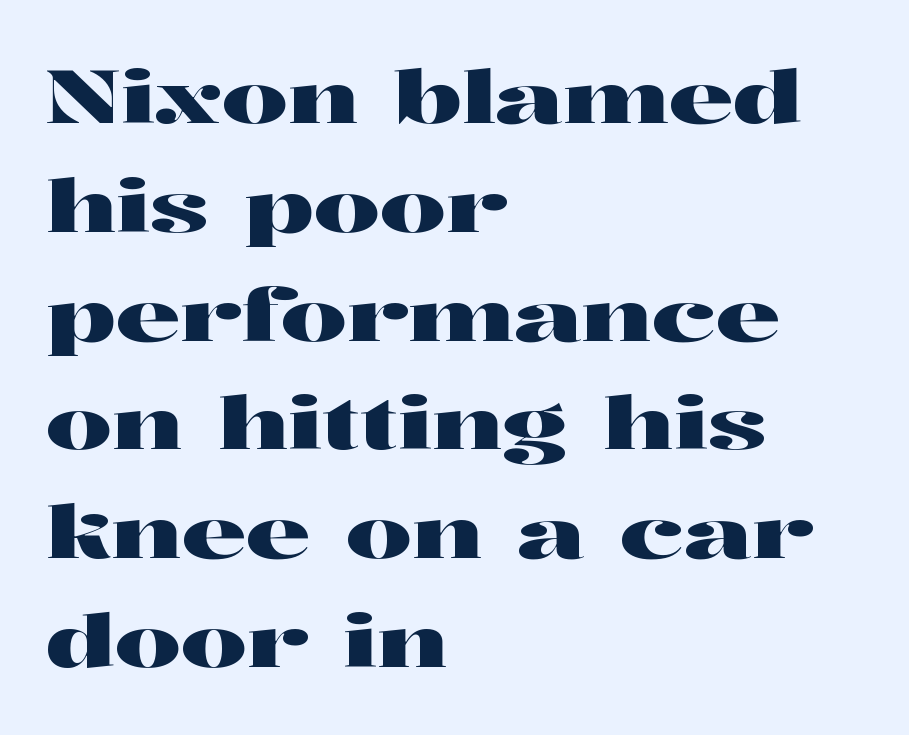
The image shows 73 px wide serif type, upright; set left-aligned, normal line spacing (1.49x), normal letter spacing, not underlined; high stroke contrast and a medium x-height.
